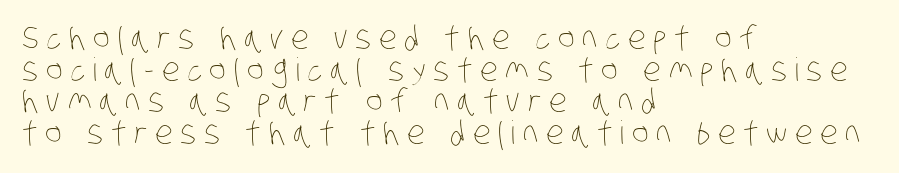
Every row of glyphs begins at an identical x-position on the left. Beneath every word, the page is bare. Think standard paragraph weight, or any step lighter than that. The block of text is dense from top to bottom, with scant space between rows. Compared with typical body copy, the letter spacing here is much looser.
